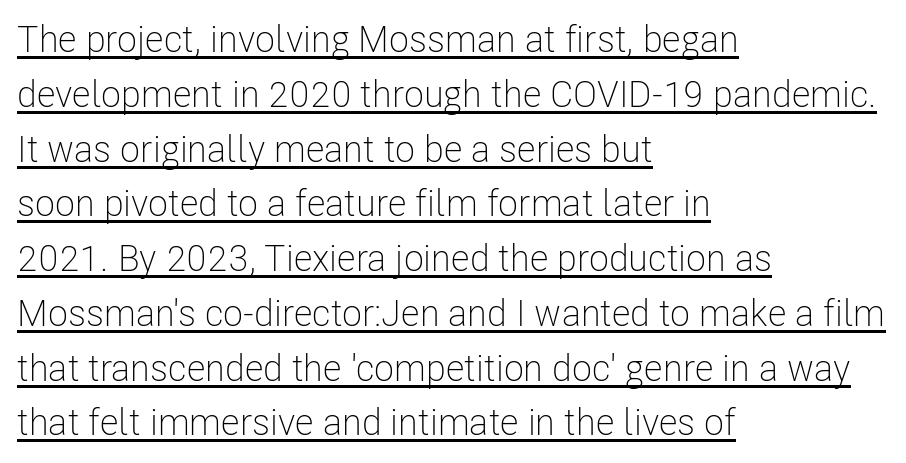
This sample uses plain, unmodified letter spacing. Underlining? Definitely there. Reading down the block, your eye returns to a fixed left position each line. No chunkiness to these letters — they're not bold.
